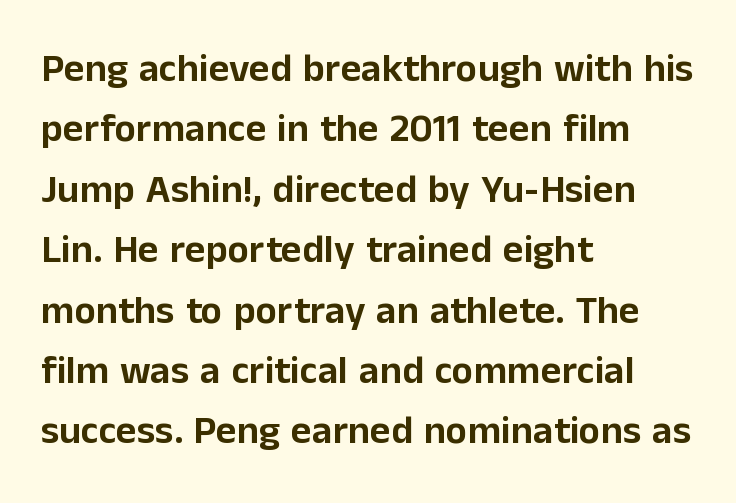
{"serif": "no", "italic": "no", "width": "normal", "stroke_contrast": "low", "x_height": "medium", "monospaced": "no", "underline": "no", "align": "left", "line_spacing": "normal", "line_spacing_ratio": 1.51, "letter_spacing": "normal", "letter_spacing_em": 0.0, "glyph_px": 40}
